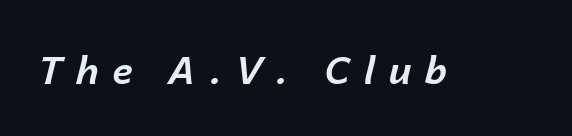
The image shows 38 px bold type, italic (leaning right); set unusually wide letter spacing (+0.35 em), not underlined; low stroke contrast and a medium x-height.
